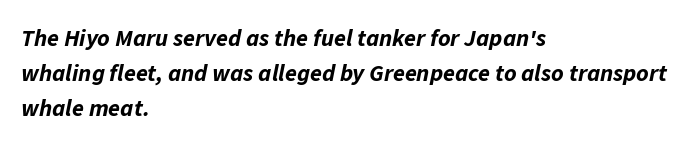
Q: Is the text bold? A: Yes.
Q: Is the text italic (slanted)? A: Yes, it leans right by about 11 degrees.
Q: Is the text underlined? A: No.
Q: How is the paragraph aligned? A: Left-aligned.
Q: Is the spacing between letters normal or unusually wide? A: Normal.
Q: Is the spacing between lines tight, normal or loose? A: Normal.
